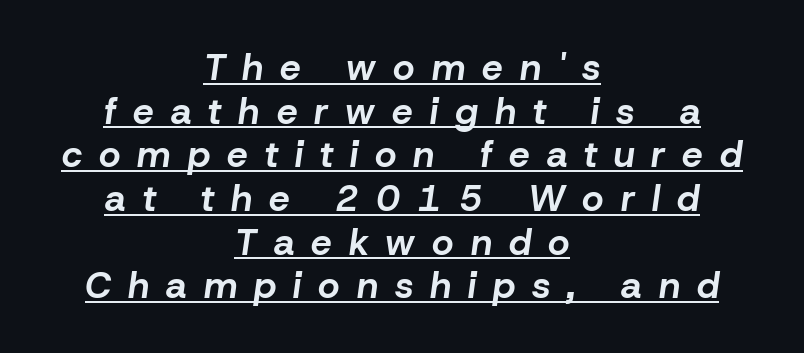
{"italic": "yes", "lean": "right", "slant_degrees": 8, "bold": "yes", "weight": "bold", "width": "normal", "stroke_contrast": "low", "x_height": "medium", "monospaced": "no", "underline": "yes", "align": "center", "line_spacing_ratio": 1.18, "letter_spacing": "wide", "letter_spacing_em": 0.46, "glyph_px": 37}
